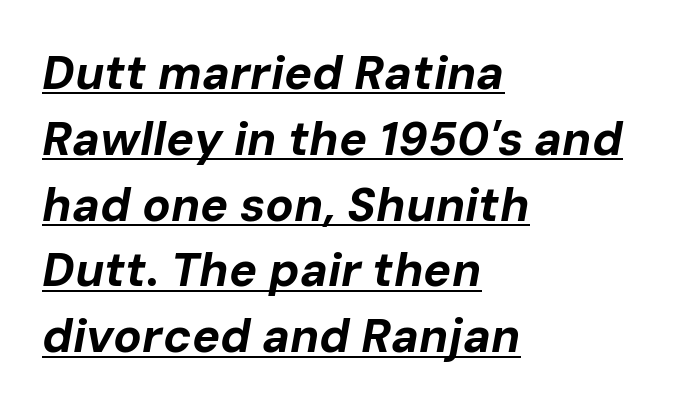
Q: Is the text bold? A: Yes.
Q: Is the text italic (slanted)? A: Yes, it leans right by about 10 degrees.
Q: Is the text underlined? A: Yes.
Q: How is the paragraph aligned? A: Left-aligned.
Q: Is the spacing between letters normal or unusually wide? A: Normal.
Q: Is the spacing between lines tight, normal or loose? A: Normal.
Q: Width (condensed, normal, or wide)? A: Normal.
Q: Stroke contrast? A: Low.
Q: x-height? A: Medium.
Q: Monospaced? A: No.
